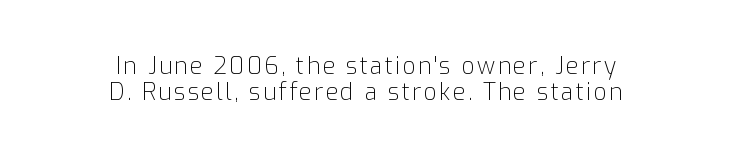
Q: Is the text bold? A: No.
Q: Is the text italic (slanted)? A: No, it is upright.
Q: Is the text underlined? A: No.
Q: How is the paragraph aligned? A: Centered.
Q: Is the spacing between lines tight, normal or loose? A: Tight.
